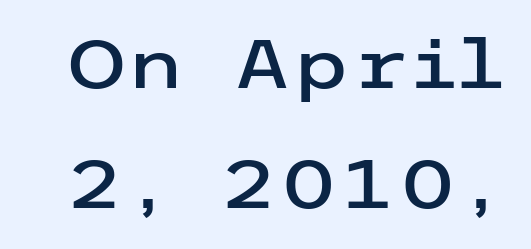
Italic: no, the glyphs are upright roman. Letters rest on an invisible, unmarked baseline. Unlike a traditional serif, this face leaves its strokes unadorned. Standard letterfit; no display-style spreading of the glyphs.
